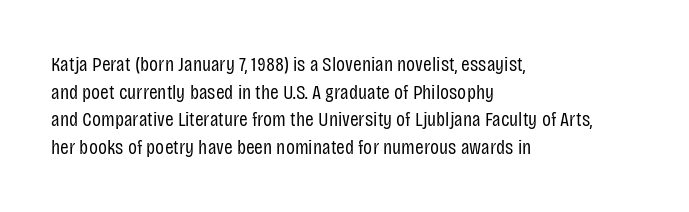
Every stem runs plumb, perpendicular to the baseline. Leftover space on each line is placed entirely after the last word. Check the space under the baseline: it is left empty. This reads as an unemphasized weight, regular at the heaviest. Caption: standard tracking, unaltered.
